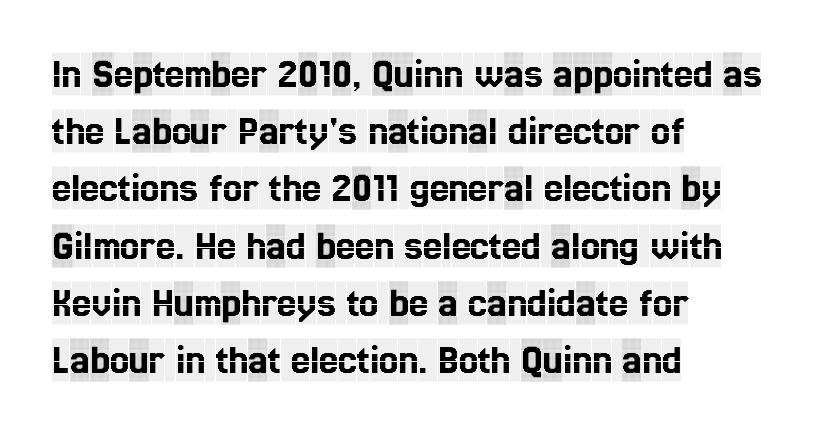
Q: Is the text italic (slanted)? A: No, it is upright.
Q: Is the typeface a serif or a sans-serif typeface? A: Serif.
Q: Is the text underlined? A: No.
Q: How is the paragraph aligned? A: Left-aligned.
Q: Is the spacing between letters normal or unusually wide? A: Normal.
Q: Is the spacing between lines tight, normal or loose? A: Normal.
Q: Width (condensed, normal, or wide)? A: Condensed.
Q: x-height? A: Large.
Q: Monospaced? A: No.
